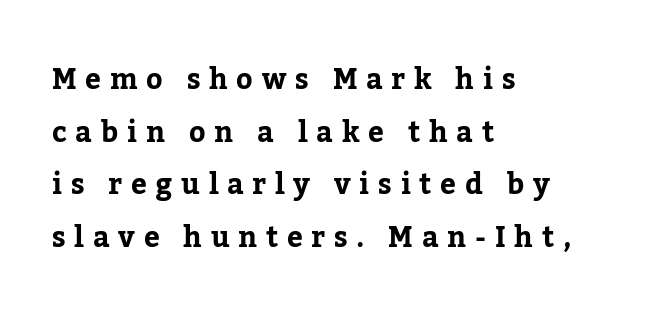
The image shows 28 px serif type, upright; set left-aligned, line spacing 1.88x, unusually wide letter spacing (+0.31 em), not underlined; low stroke contrast and a medium x-height.
